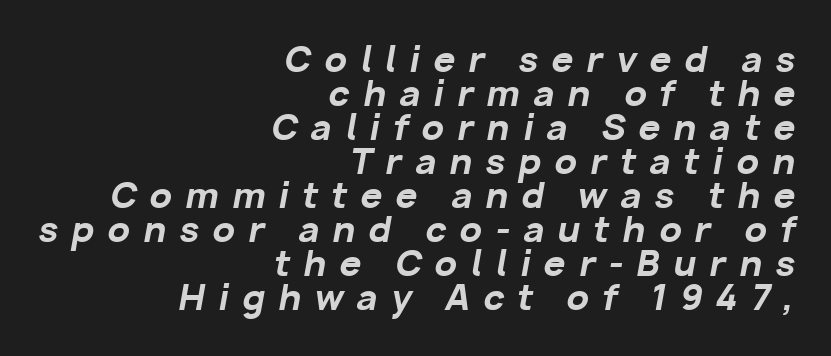
{"italic": "yes", "lean": "right", "slant_degrees": 10, "bold": "yes", "weight": "bold", "width": "normal", "stroke_contrast": "low", "x_height": "medium", "monospaced": "no", "underline": "no", "align": "right", "line_spacing": "tight", "line_spacing_ratio": 0.97, "letter_spacing": "wide", "letter_spacing_em": 0.37, "glyph_px": 35}
